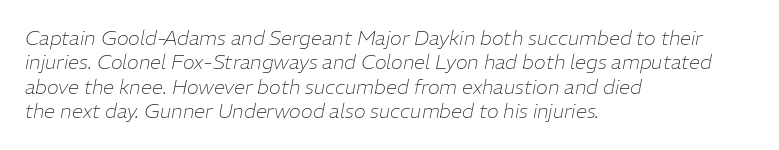
Q: Is the text bold? A: No.
Q: Is the text italic (slanted)? A: Yes, it leans right by about 11 degrees.
Q: Is the text underlined? A: No.
Q: How is the paragraph aligned? A: Left-aligned.
Q: Is the spacing between letters normal or unusually wide? A: Normal.
